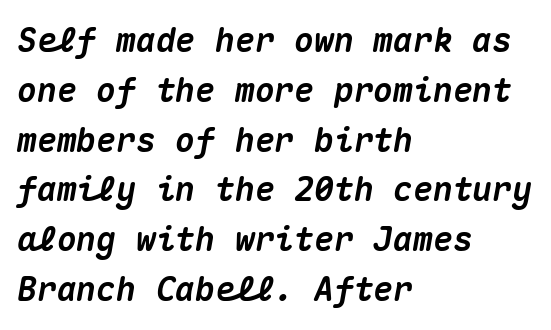
{"italic": "yes", "lean": "right", "slant_degrees": 10, "bold": "yes", "weight": "heavy", "width": "normal", "stroke_contrast": "medium", "x_height": "medium", "monospaced": "yes", "underline": "no", "align": "left", "line_spacing": "normal", "line_spacing_ratio": 1.51, "letter_spacing": "normal", "letter_spacing_em": 0.0, "glyph_px": 33}
